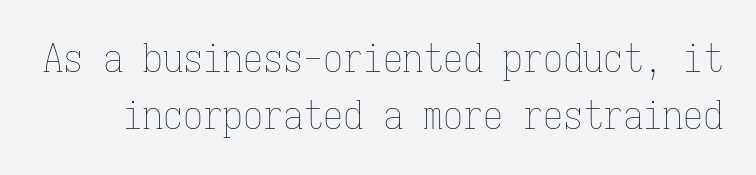
{"italic": "no", "bold": "no", "weight": "thin", "width": "condensed", "stroke_contrast": "low", "x_height": "medium", "monospaced": "yes", "underline": "no", "line_spacing": "normal", "line_spacing_ratio": 1.43, "letter_spacing": "normal", "letter_spacing_em": 0.0, "glyph_px": 40}
